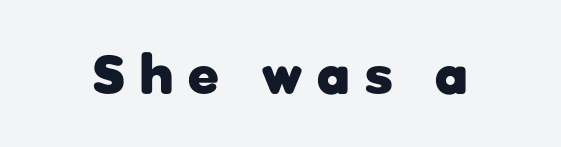
{"serif": "no", "italic": "no", "bold": "yes", "weight": "heavy", "width": "normal", "stroke_contrast": "low", "x_height": "medium", "monospaced": "no", "underline": "no", "letter_spacing": "wide", "letter_spacing_em": 0.27, "glyph_px": 56}
